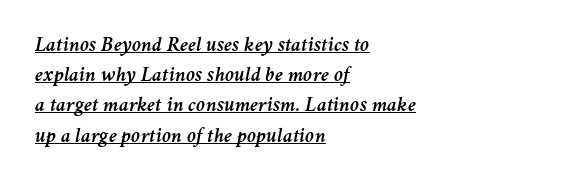
{"italic": "yes", "lean": "right", "slant_degrees": 11, "underline": "yes", "align": "left", "line_spacing": "normal", "line_spacing_ratio": 1.44, "letter_spacing": "normal", "letter_spacing_em": 0.0, "glyph_px": 21}
